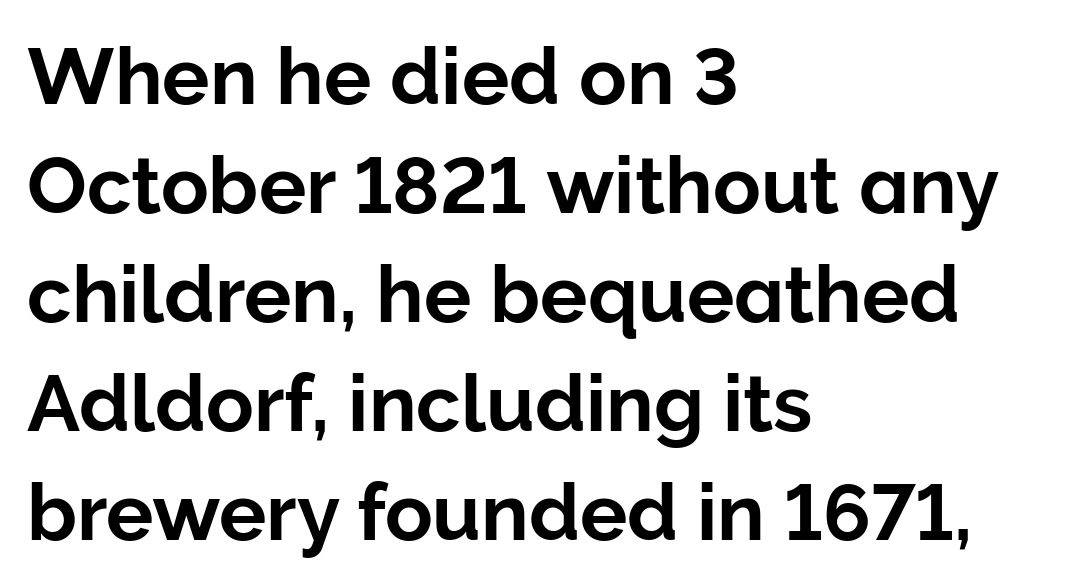
The type family on display is of the sans-serif kind. Vertically, the passage feels balanced, rows spaced as you'd expect. Descenders hang freely into open space. This is the regular roman posture of the typeface.
